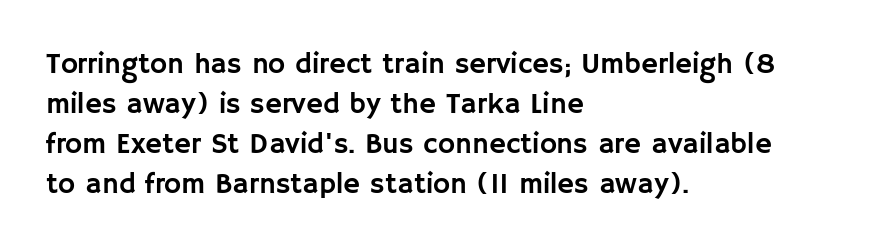
{"serif": "no", "italic": "no", "width": "normal", "stroke_contrast": "low", "x_height": "large", "monospaced": "no", "underline": "no", "align": "left", "line_spacing": "normal", "line_spacing_ratio": 1.38, "letter_spacing": "normal", "letter_spacing_em": 0.0, "glyph_px": 29}
